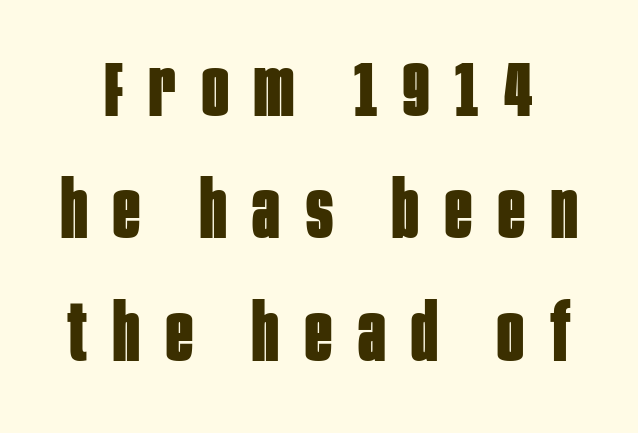
The image shows 79 px bold, condensed sans-serif type, upright; set normal line spacing (1.55x), unusually wide letter spacing (+0.33 em), not underlined; low stroke contrast and a large x-height.
